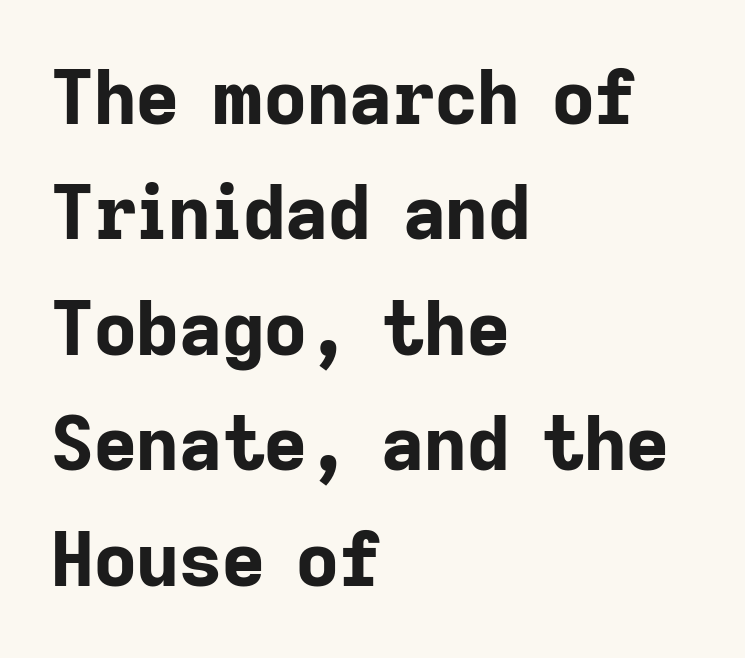
{"serif": "no", "italic": "no", "bold": "yes", "weight": "bold", "width": "normal", "stroke_contrast": "low", "x_height": "medium", "monospaced": "no", "underline": "no", "align": "left", "line_spacing": "normal", "line_spacing_ratio": 1.56, "letter_spacing": "normal", "letter_spacing_em": 0.0, "glyph_px": 74}
